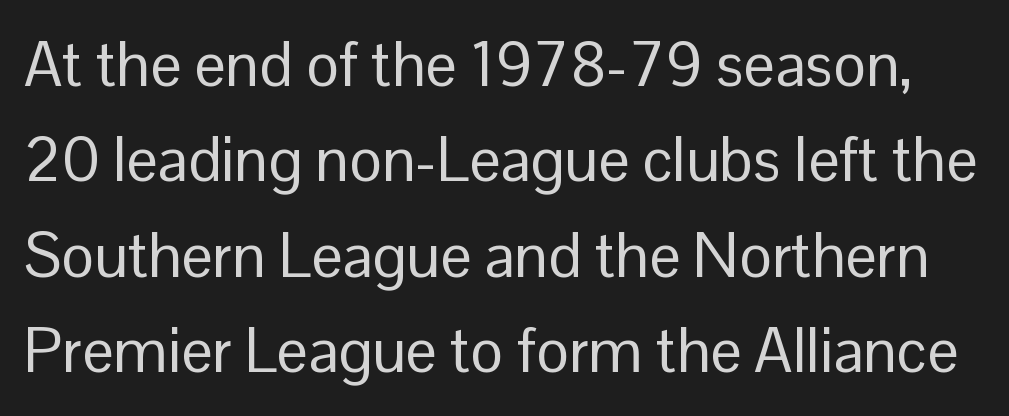
Q: Is the text bold? A: No.
Q: Is the text italic (slanted)? A: No, it is upright.
Q: Is the typeface a serif or a sans-serif typeface? A: Sans-serif.
Q: Is the text underlined? A: No.
Q: Is the spacing between letters normal or unusually wide? A: Normal.
Q: Is the spacing between lines tight, normal or loose? A: Normal.
Q: Width (condensed, normal, or wide)? A: Normal.
Q: Stroke contrast? A: Low.
Q: x-height? A: Medium.
Q: Monospaced? A: No.
